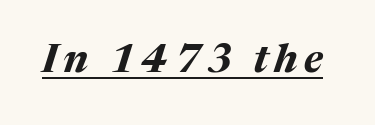
{"italic": "yes", "lean": "right", "slant_degrees": 17, "bold": "yes", "weight": "bold", "width": "normal", "stroke_contrast": "medium", "x_height": "medium", "monospaced": "no", "underline": "yes", "glyph_px": 40}
